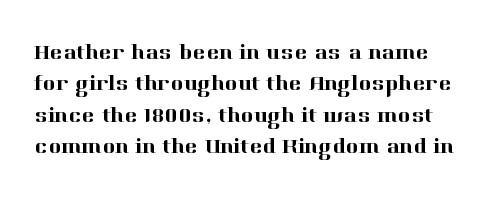
The image shows 22 px text type, upright; set normal line spacing (1.43x), normal letter spacing, not underlined.
